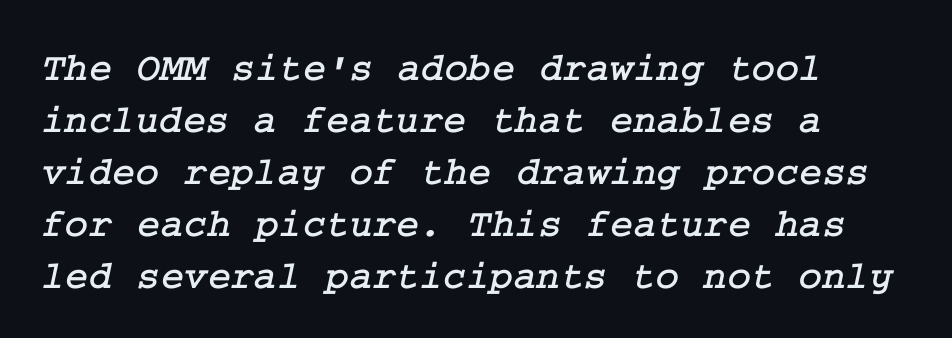
Q: Is the typeface a serif or a sans-serif typeface? A: Serif.
Q: Is the text underlined? A: No.
Q: How is the paragraph aligned? A: Left-aligned.
Q: Is the spacing between letters normal or unusually wide? A: Normal.
Q: Is the spacing between lines tight, normal or loose? A: Normal.
Q: Width (condensed, normal, or wide)? A: Normal.
Q: Stroke contrast? A: Low.
Q: x-height? A: Medium.
